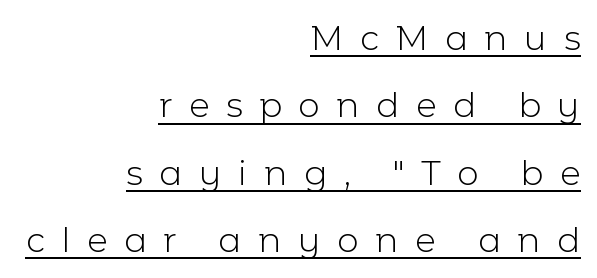
{"serif": "no", "italic": "no", "bold": "no", "weight": "light", "width": "normal", "x_height": "medium", "monospaced": "no", "underline": "yes", "align": "right", "line_spacing": "loose", "line_spacing_ratio": 1.98, "letter_spacing": "wide", "letter_spacing_em": 0.49, "glyph_px": 34}
